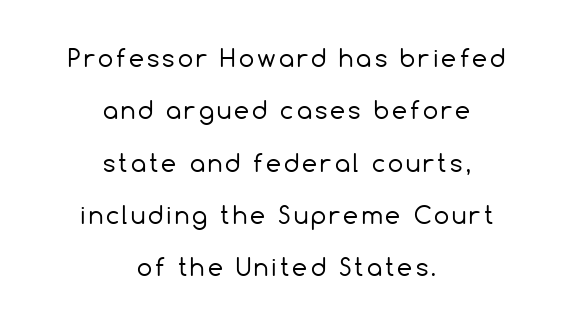
Q: Is the text bold? A: No.
Q: Is the text italic (slanted)? A: No, it is upright.
Q: Is the text underlined? A: No.
Q: How is the paragraph aligned? A: Centered.
Q: Is the spacing between lines tight, normal or loose? A: Loose.
